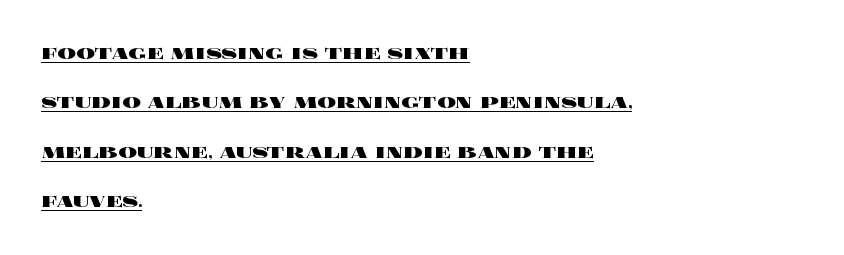
Q: Is the text bold? A: Yes.
Q: Is the text italic (slanted)? A: No, it is upright.
Q: Is the text underlined? A: Yes.
Q: How is the paragraph aligned? A: Left-aligned.
Q: Is the spacing between letters normal or unusually wide? A: Normal.
Q: Is the spacing between lines tight, normal or loose? A: Loose.
